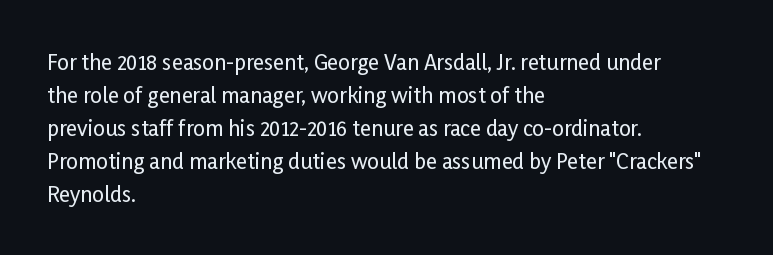
Q: Is the text italic (slanted)? A: No, it is upright.
Q: Is the text underlined? A: No.
Q: How is the paragraph aligned? A: Left-aligned.
Q: Is the spacing between letters normal or unusually wide? A: Normal.
Q: Is the spacing between lines tight, normal or loose? A: Normal.
